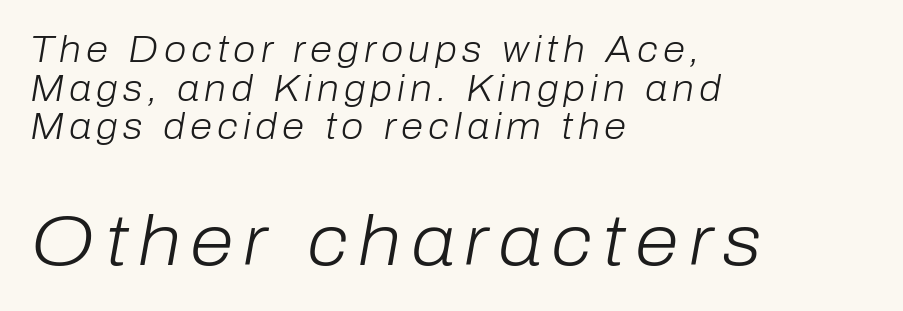
Q: Is the text bold? A: No.
Q: Is the text italic (slanted)? A: Yes, it leans right by about 10 degrees.
Q: Is the text underlined? A: No.
Q: How is the paragraph aligned? A: Left-aligned.
Q: Is the spacing between lines tight, normal or loose? A: Tight.
Q: Which block of text is set in a larger size, the first (top) or the second (bottom)? A: The second (bottom) one.
Q: Width (condensed, normal, or wide)? A: Normal.
Q: Stroke contrast? A: Low.
Q: x-height? A: Medium.
Q: Monospaced? A: No.
